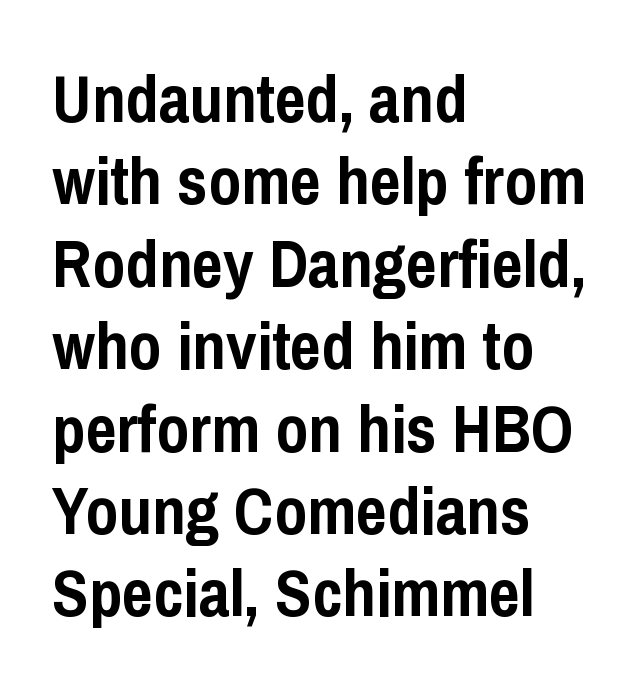
{"serif": "no", "italic": "no", "bold": "yes", "weight": "semibold", "width": "condensed", "stroke_contrast": "low", "x_height": "medium", "monospaced": "no", "underline": "no", "align": "left", "line_spacing_ratio": 1.23, "letter_spacing": "normal", "letter_spacing_em": 0.0, "glyph_px": 67}
